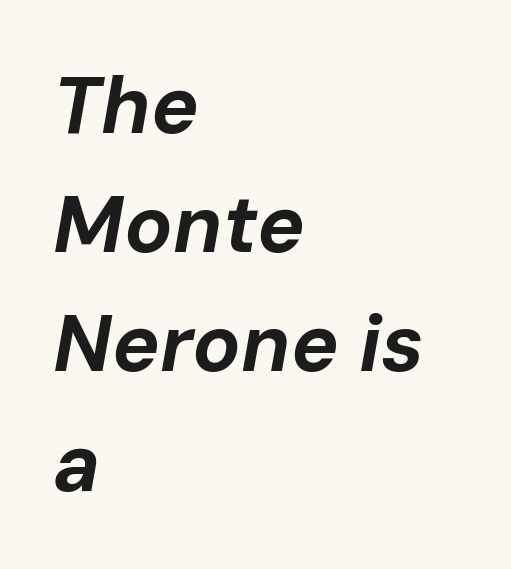
Horizontal alignment here is leftward, the default for most running prose. Set as a true bold cut, around the 700 mark. Check under the words: just untouched page. Spacing between characters is what you'd get straight out of the box. The specimen reads as italic at a glance.
